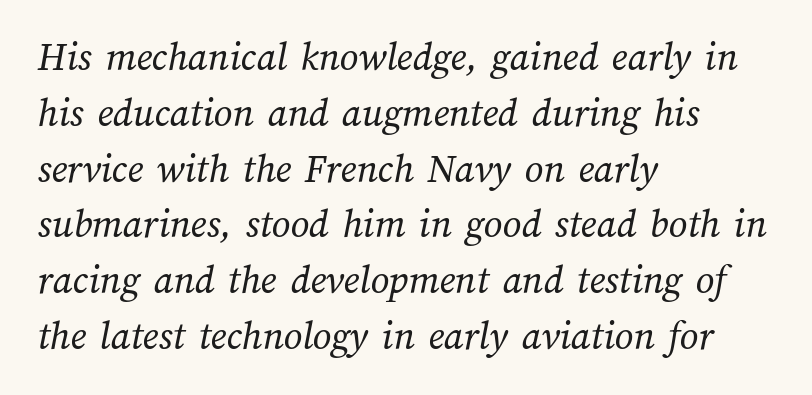
Q: Is the text bold? A: No.
Q: Is the text underlined? A: No.
Q: How is the paragraph aligned? A: Left-aligned.
Q: Is the spacing between letters normal or unusually wide? A: Normal.
Q: Is the spacing between lines tight, normal or loose? A: Normal.
Q: Width (condensed, normal, or wide)? A: Normal.
Q: Stroke contrast? A: Medium.
Q: x-height? A: Medium.
Q: Monospaced? A: No.
